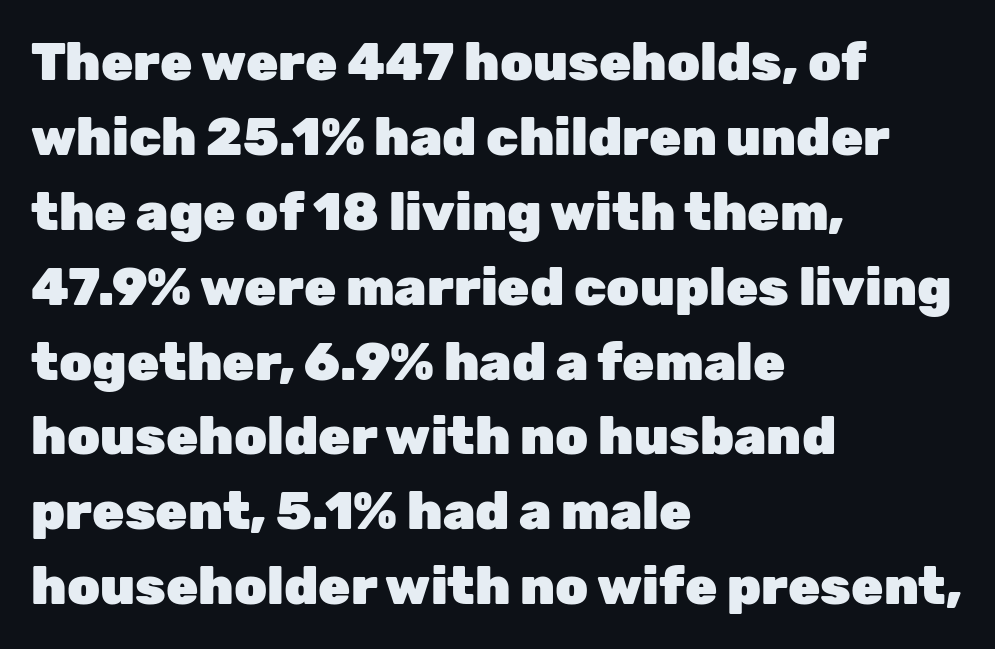
The image shows 52 px heavy sans-serif type, upright; set left-aligned, normal line spacing (1.44x), normal letter spacing, not underlined; low stroke contrast and a medium x-height.
